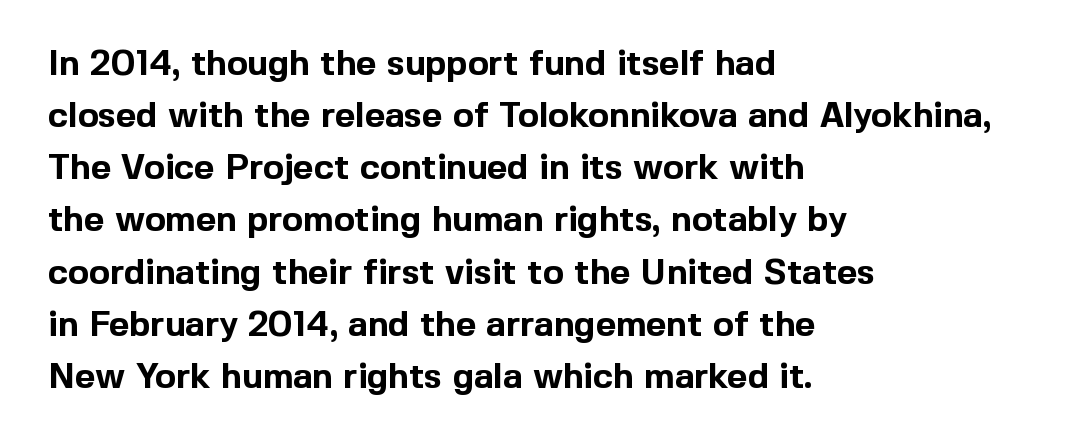
The image shows 35 px bold sans-serif type, upright; set left-aligned, normal line spacing (1.49x), normal letter spacing, not underlined; a medium x-height.
